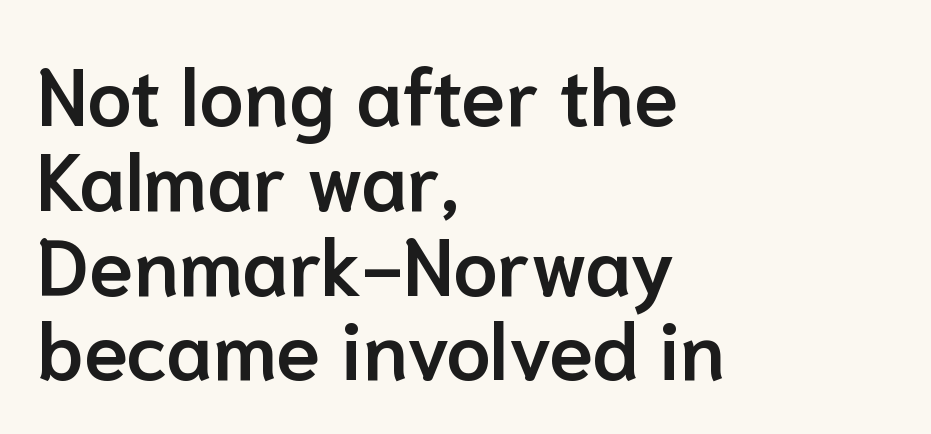
{"serif": "no", "italic": "no", "bold": "semi", "weight": "semibold", "width": "normal", "stroke_contrast": "low", "x_height": "medium", "monospaced": "no", "underline": "no", "align": "left", "line_spacing": "tight", "line_spacing_ratio": 1.06, "letter_spacing": "normal", "letter_spacing_em": 0.0, "glyph_px": 80}
